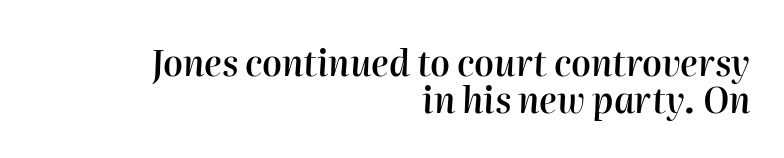
The image shows 35 px semibold type, italic (leaning right); set right-aligned, tight line spacing (1.05x), normal letter spacing, not underlined; high stroke contrast and a medium x-height.
